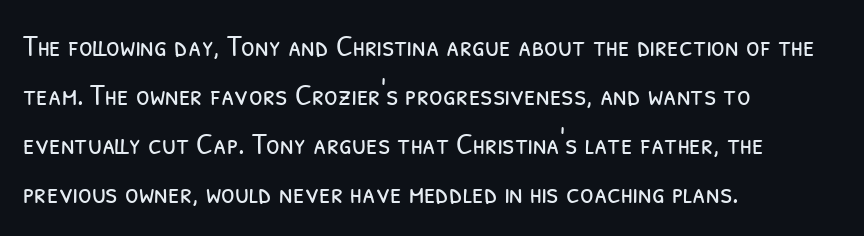
The image shows 31 px light, condensed sans-serif type; set left-aligned, normal line spacing (1.58x), normal letter spacing, not underlined; low stroke contrast and a medium x-height.
